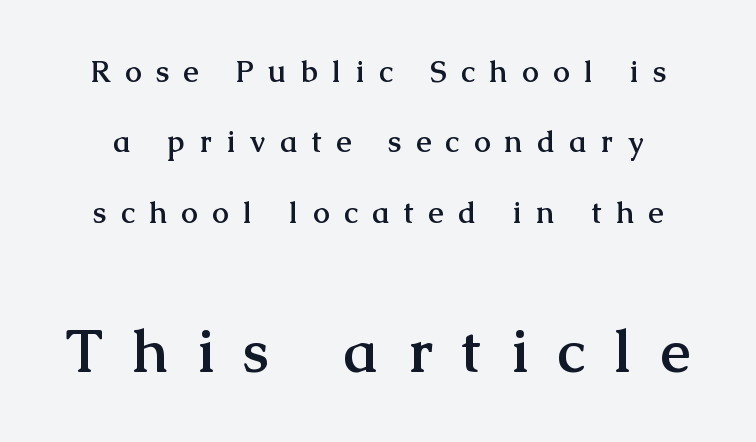
The image shows 60 px semibold serif type, upright; set loose line spacing (2.35x), unusually wide letter spacing (+0.49 em), not underlined; the second (bottom) block is 2.0x larger; medium stroke contrast and a medium x-height.
